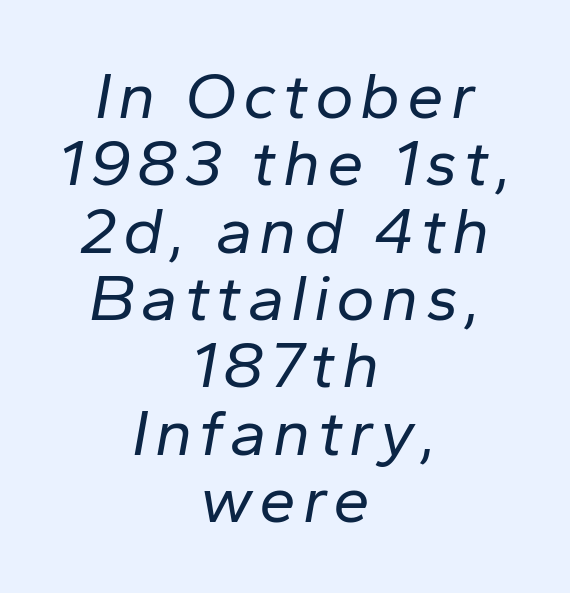
{"italic": "yes", "lean": "right", "slant_degrees": 10, "bold": "no", "weight": "regular", "width": "normal", "stroke_contrast": "low", "x_height": "medium", "monospaced": "no", "underline": "no", "align": "center", "line_spacing": "tight", "line_spacing_ratio": 1.02, "glyph_px": 66}
